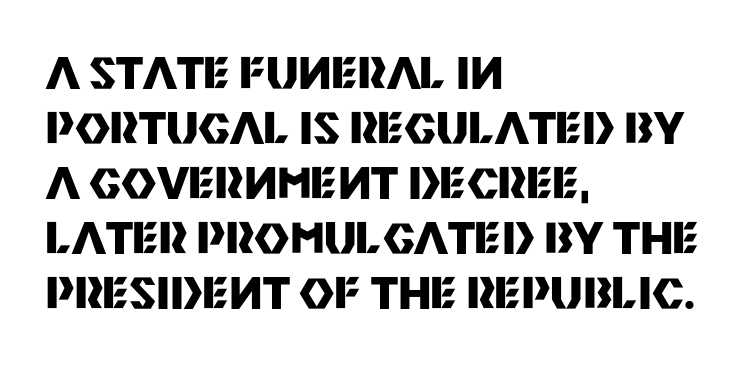
Q: Is the text bold? A: Yes.
Q: Is the text italic (slanted)? A: No, it is upright.
Q: Is the typeface a serif or a sans-serif typeface? A: Sans-serif.
Q: Is the text underlined? A: No.
Q: How is the paragraph aligned? A: Left-aligned.
Q: Is the spacing between letters normal or unusually wide? A: Normal.
Q: Is the spacing between lines tight, normal or loose? A: Normal.
Q: Width (condensed, normal, or wide)? A: Normal.
Q: Stroke contrast? A: Medium.
Q: x-height? A: Large.
Q: Monospaced? A: No.
